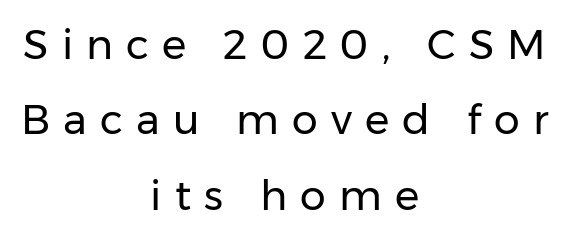
Q: Is the text bold? A: No.
Q: Is the text italic (slanted)? A: No, it is upright.
Q: Is the typeface a serif or a sans-serif typeface? A: Sans-serif.
Q: Is the text underlined? A: No.
Q: How is the paragraph aligned? A: Centered.
Q: Is the spacing between letters normal or unusually wide? A: Unusually wide.
Q: Width (condensed, normal, or wide)? A: Normal.
Q: Stroke contrast? A: Low.
Q: x-height? A: Medium.
Q: Monospaced? A: No.
